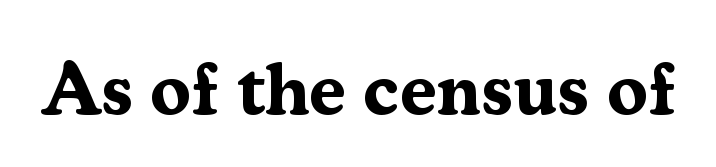
Compared with typical body copy, the letter spacing here is the same. The glyphs have the mass of a bold cut. Note the varied advance widths — an 'i' is clearly narrower than an 'm'. The typeface chosen for these lines features serifs. Ordinary non-slanted type is in use.
